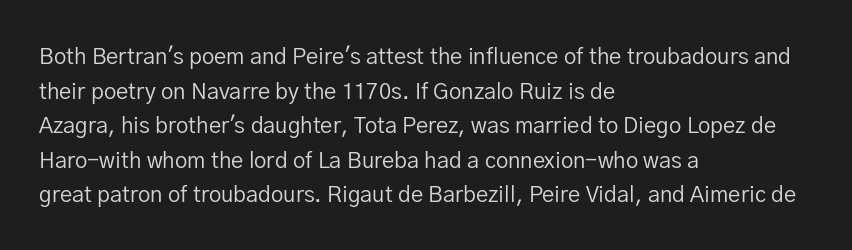
{"italic": "no", "bold": "no", "underline": "no", "align": "left", "line_spacing": "normal", "line_spacing_ratio": 1.57, "letter_spacing": "normal", "letter_spacing_em": 0.0, "glyph_px": 22}
